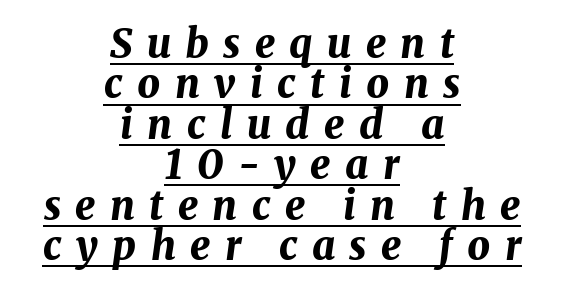
{"italic": "yes", "lean": "right", "slant_degrees": 8, "bold": "yes", "weight": "bold", "width": "normal", "stroke_contrast": "medium", "x_height": "medium", "monospaced": "no", "underline": "yes", "align": "center", "line_spacing": "tight", "line_spacing_ratio": 1.01, "letter_spacing": "wide", "letter_spacing_em": 0.36, "glyph_px": 40}
